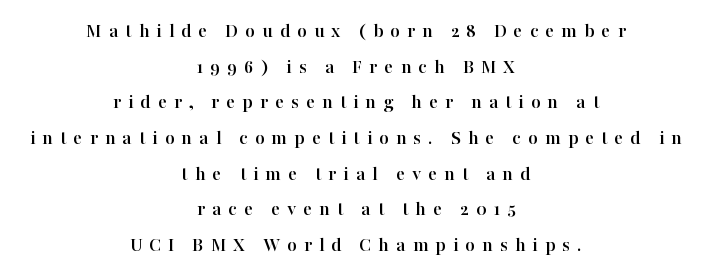
Interline gaps are of average width in this sample. Only glyphs here, with clear space below each row. Rendered with straight, roman letterforms. Honestly, the letter spacing is so wide it's the main thing you notice. Does the copy run flush right? No — it is centered line by line.
